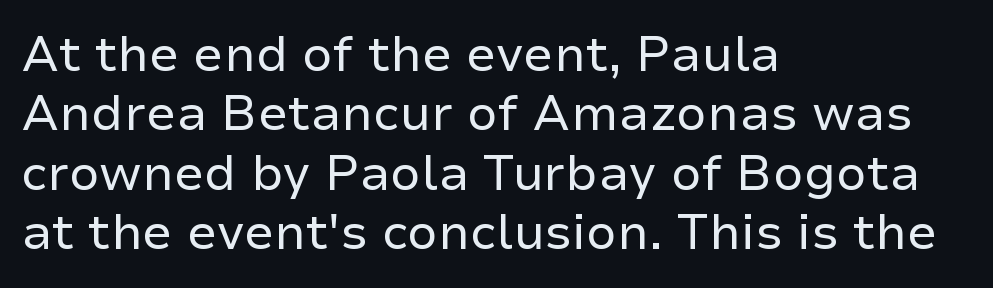
{"serif": "no", "italic": "no", "bold": "no", "weight": "regular", "width": "normal", "stroke_contrast": "low", "x_height": "medium", "monospaced": "no", "underline": "no", "align": "left", "line_spacing_ratio": 1.21, "letter_spacing": "normal", "letter_spacing_em": 0.0, "glyph_px": 49}
